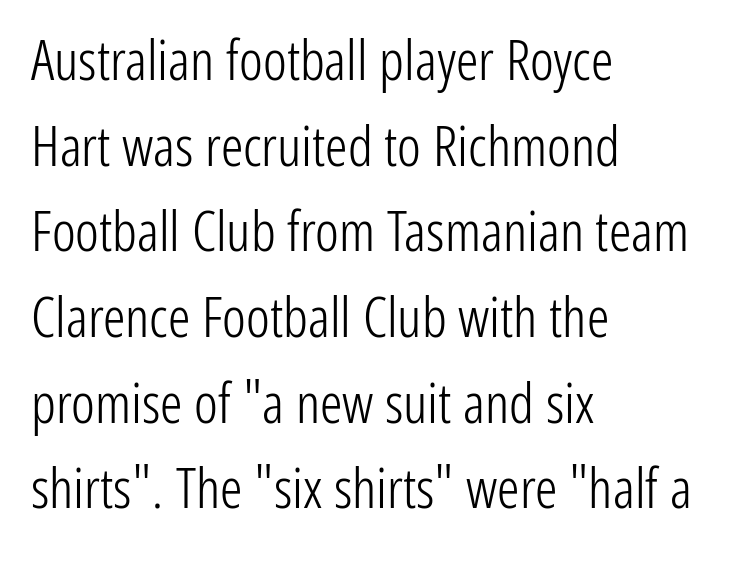
Q: Is the text bold? A: No.
Q: Is the text italic (slanted)? A: No, it is upright.
Q: Is the typeface a serif or a sans-serif typeface? A: Sans-serif.
Q: Is the text underlined? A: No.
Q: How is the paragraph aligned? A: Left-aligned.
Q: Is the spacing between letters normal or unusually wide? A: Normal.
Q: Is the spacing between lines tight, normal or loose? A: Normal.
Q: Width (condensed, normal, or wide)? A: Condensed.
Q: Stroke contrast? A: Low.
Q: x-height? A: Medium.
Q: Monospaced? A: No.
